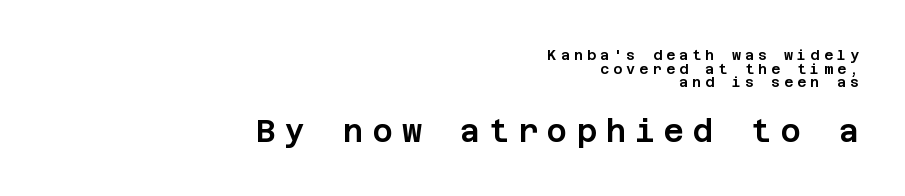
The characters display no serif detailing; their extremities are plain. Observe the wide spacing: letters keep a clear distance from each other. Style check: upright. Only glyphs here, with clear space below each row. Compare the two chunks: the lower has the greater cap height. The lines are quadded right.
